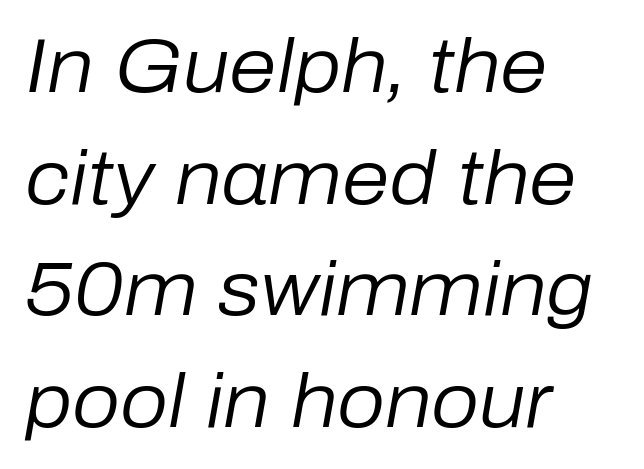
{"italic": "yes", "lean": "right", "slant_degrees": 10, "bold": "no", "weight": "regular", "width": "normal", "stroke_contrast": "low", "x_height": "medium", "monospaced": "no", "underline": "no", "align": "left", "line_spacing": "normal", "line_spacing_ratio": 1.47, "letter_spacing": "normal", "letter_spacing_em": 0.0, "glyph_px": 76}
